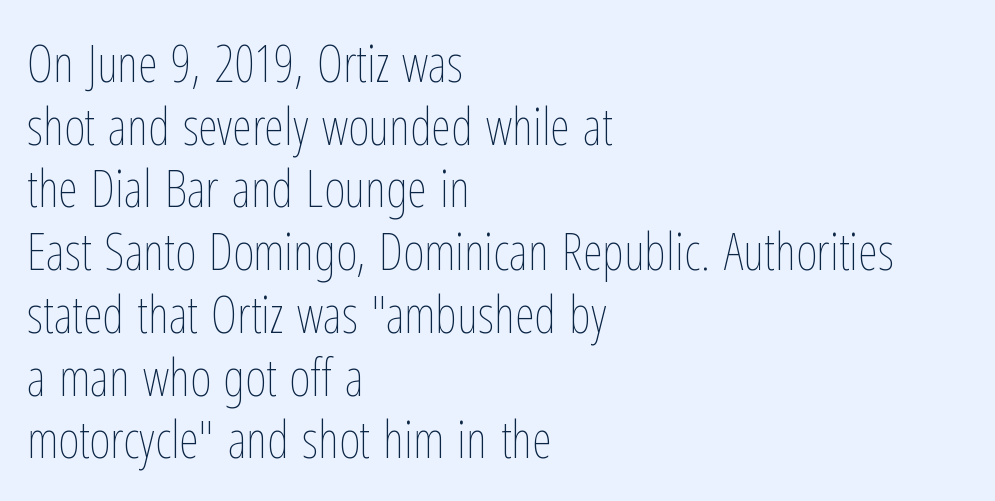
{"italic": "no", "bold": "no", "weight": "thin", "width": "condensed", "stroke_contrast": "low", "x_height": "medium", "monospaced": "no", "underline": "no", "align": "left", "line_spacing_ratio": 1.23, "letter_spacing": "normal", "letter_spacing_em": 0.0, "glyph_px": 51}
